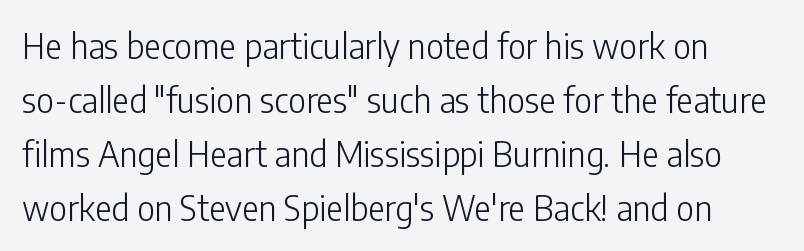
Q: Is the text bold? A: No.
Q: Is the text italic (slanted)? A: No, it is upright.
Q: Is the typeface a serif or a sans-serif typeface? A: Sans-serif.
Q: Is the text underlined? A: No.
Q: Is the spacing between letters normal or unusually wide? A: Normal.
Q: Is the spacing between lines tight, normal or loose? A: Normal.
Q: Width (condensed, normal, or wide)? A: Condensed.
Q: Stroke contrast? A: Low.
Q: x-height? A: Medium.
Q: Monospaced? A: No.
